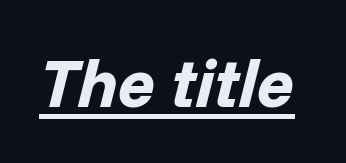
The image shows 68 px bold type, italic (leaning right); set normal letter spacing, underlined; low stroke contrast and a medium x-height.
